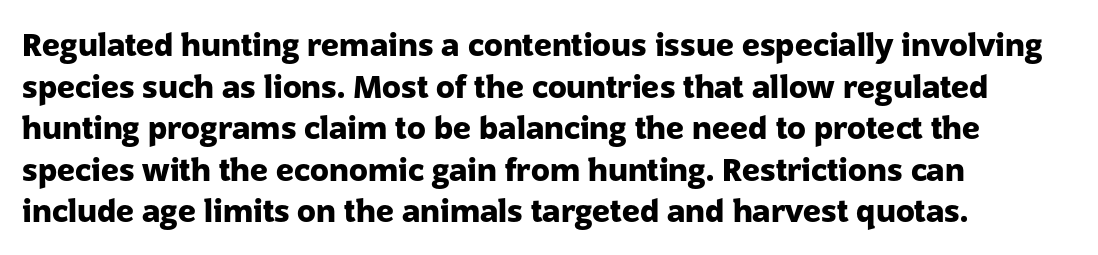
The image shows 31 px heavy sans-serif type, upright; set left-aligned, normal line spacing (1.34x), normal letter spacing, not underlined; low stroke contrast and a medium x-height.
